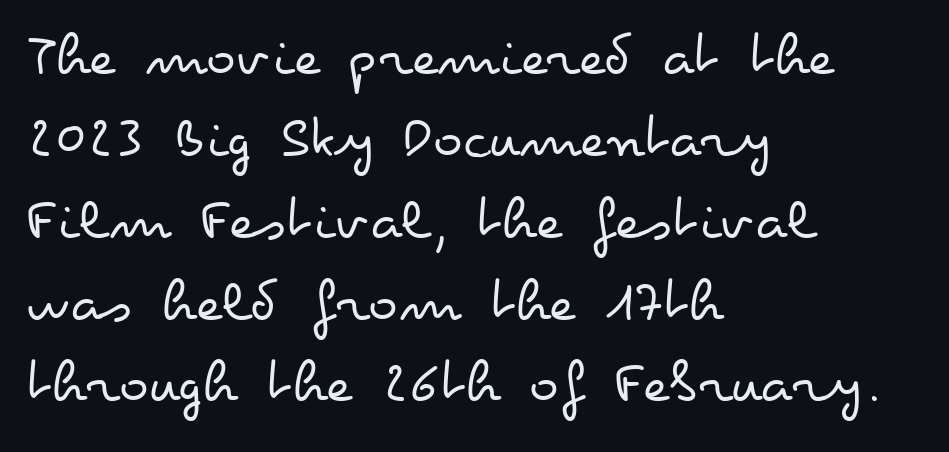
The image shows 62 px regular-weight, wide type, upright; set left-aligned, normal line spacing (1.32x), normal letter spacing, not underlined; low stroke contrast and a small x-height.
